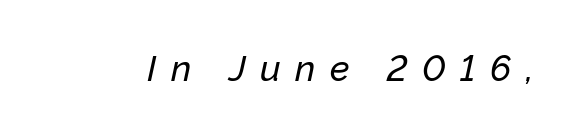
{"italic": "yes", "lean": "right", "slant_degrees": 12, "width": "normal", "stroke_contrast": "low", "x_height": "medium", "monospaced": "no", "underline": "no", "letter_spacing": "wide", "letter_spacing_em": 0.4, "glyph_px": 36}
